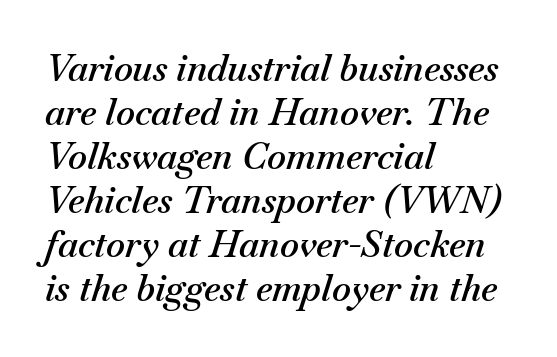
The passage shown is typed in a proportional face where columns would drift. In CSS terms this would be text-align: left. The gaps between neighbouring characters are ordinary and unremarkable. When letters slant like this, we call the style italic.
